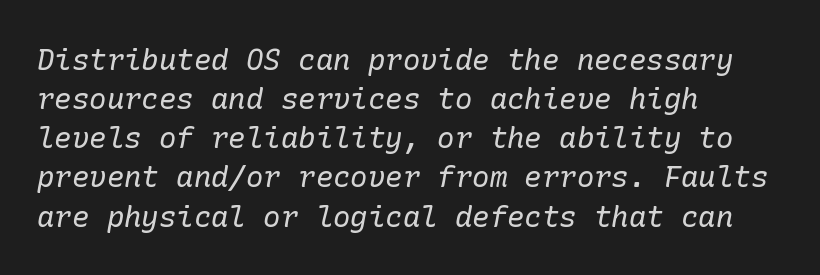
The words here are not underlined. The weight would be labelled regular, book, light, or lighter still. Would a proofreader flag this as italicized? Yes. Characters follow at the spacing the type designer built in. Line beginnings align vertically; line endings do not. If you measured baseline to baseline, you'd find a middling distance.
